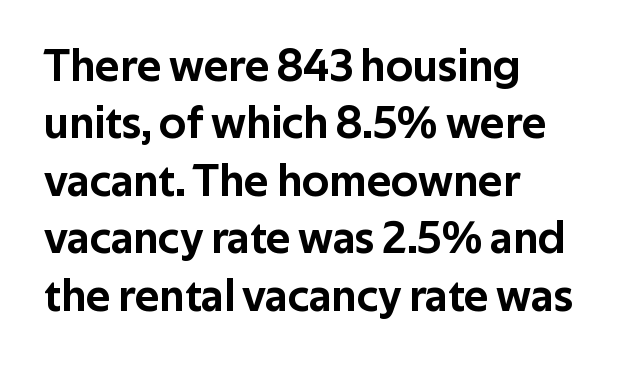
The image shows 46 px sans-serif type, upright; set left-aligned, normal line spacing (1.25x), normal letter spacing, not underlined; low stroke contrast and a medium x-height.
